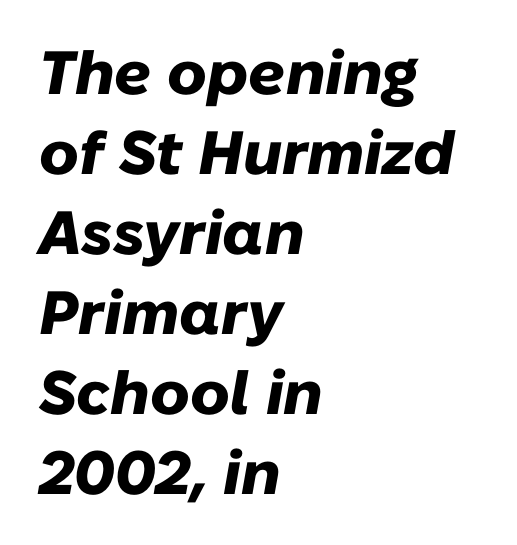
{"italic": "yes", "lean": "right", "slant_degrees": 10, "bold": "yes", "weight": "heavy", "width": "normal", "stroke_contrast": "low", "x_height": "medium", "monospaced": "no", "underline": "no", "align": "left", "line_spacing": "normal", "line_spacing_ratio": 1.31, "letter_spacing": "normal", "letter_spacing_em": 0.0, "glyph_px": 61}
